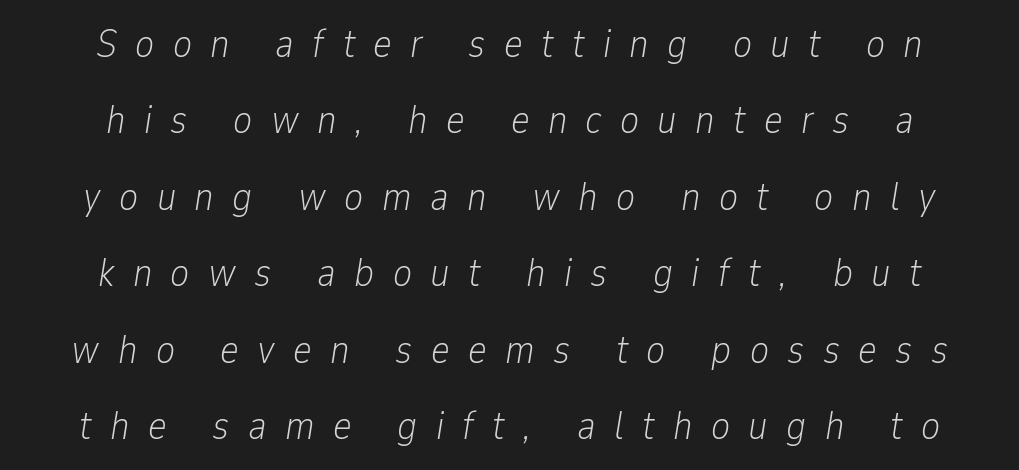
Q: Is the text bold? A: No.
Q: Is the text italic (slanted)? A: Yes, it leans right by about 9 degrees.
Q: Is the text underlined? A: No.
Q: How is the paragraph aligned? A: Centered.
Q: Is the spacing between letters normal or unusually wide? A: Unusually wide.
Q: Is the spacing between lines tight, normal or loose? A: Loose.
Q: Width (condensed, normal, or wide)? A: Condensed.
Q: Stroke contrast? A: Low.
Q: x-height? A: Medium.
Q: Monospaced? A: No.
